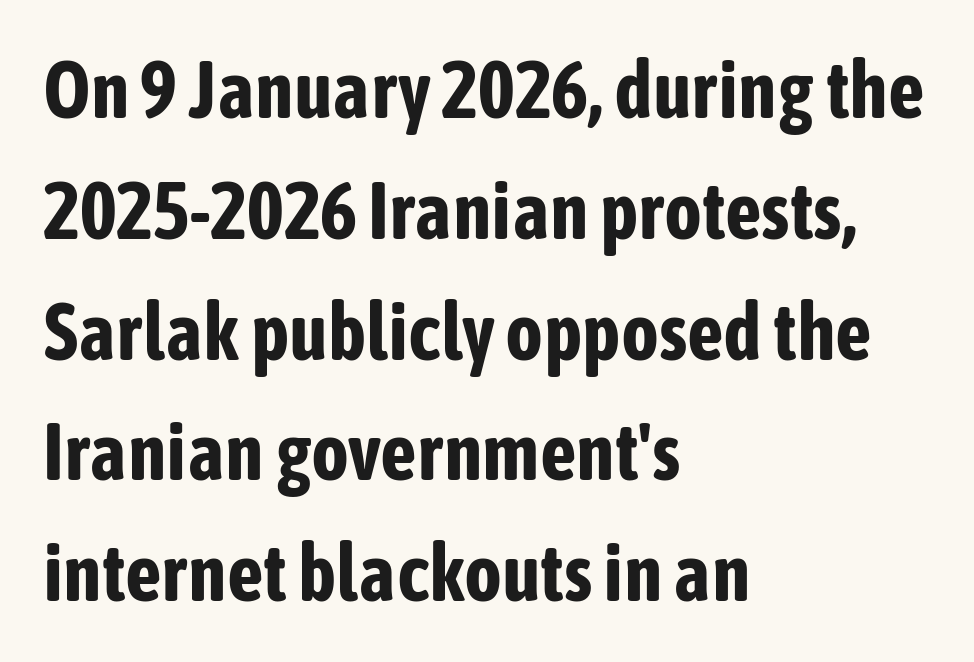
{"serif": "no", "italic": "no", "bold": "yes", "weight": "bold", "width": "condensed", "stroke_contrast": "low", "x_height": "medium", "monospaced": "no", "underline": "no", "align": "left", "line_spacing": "normal", "line_spacing_ratio": 1.51, "letter_spacing": "normal", "letter_spacing_em": 0.0, "glyph_px": 80}
